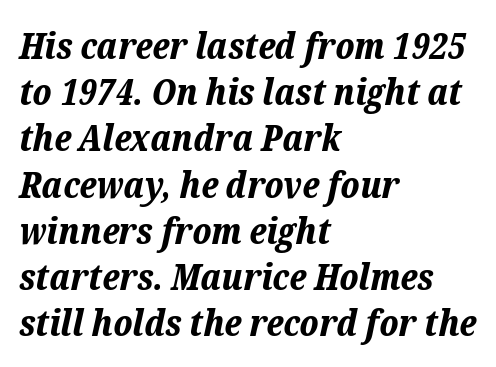
{"italic": "yes", "lean": "right", "slant_degrees": 12, "bold": "yes", "weight": "bold", "width": "normal", "stroke_contrast": "low", "x_height": "medium", "monospaced": "no", "underline": "no", "align": "left", "line_spacing": "normal", "line_spacing_ratio": 1.25, "letter_spacing": "normal", "letter_spacing_em": 0.0, "glyph_px": 37}
